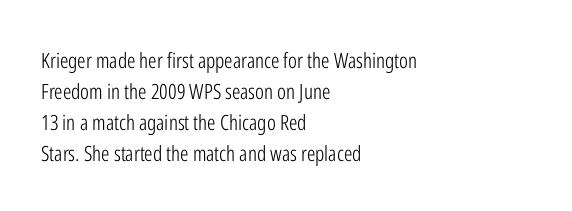
Q: Is the text bold? A: No.
Q: Is the text italic (slanted)? A: No, it is upright.
Q: Is the text underlined? A: No.
Q: How is the paragraph aligned? A: Left-aligned.
Q: Is the spacing between letters normal or unusually wide? A: Normal.
Q: Is the spacing between lines tight, normal or loose? A: Normal.
